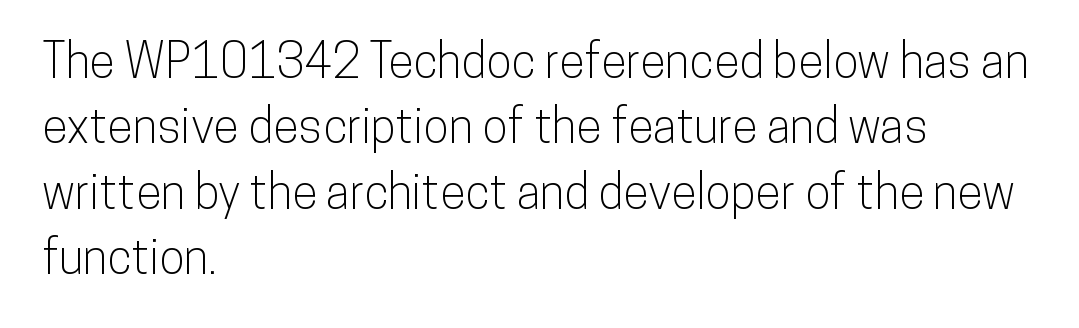
Q: Is the text italic (slanted)? A: No, it is upright.
Q: Is the typeface a serif or a sans-serif typeface? A: Sans-serif.
Q: Is the text underlined? A: No.
Q: How is the paragraph aligned? A: Left-aligned.
Q: Is the spacing between letters normal or unusually wide? A: Normal.
Q: Is the spacing between lines tight, normal or loose? A: Normal.
Q: Width (condensed, normal, or wide)? A: Condensed.
Q: Stroke contrast? A: Low.
Q: x-height? A: Medium.
Q: Monospaced? A: No.
